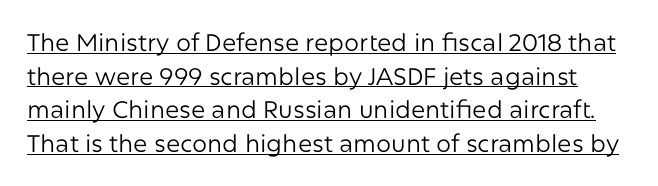
Q: Is the text bold? A: No.
Q: Is the text italic (slanted)? A: No, it is upright.
Q: Is the text underlined? A: Yes.
Q: Is the spacing between letters normal or unusually wide? A: Normal.
Q: Is the spacing between lines tight, normal or loose? A: Normal.
